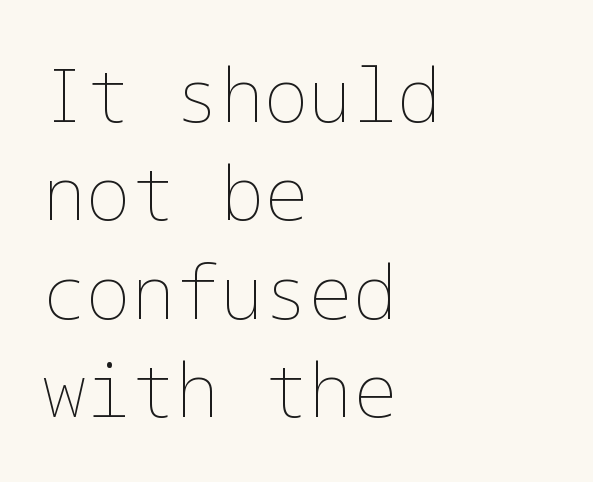
Where is the straight margin? On the left. Standard letterfit; no display-style spreading of the glyphs. Ordinary non-slanted type is in use. The lines sit at an ordinary, default distance from one another. Stroke thickness stays within the range of a standard reading face or lighter.
